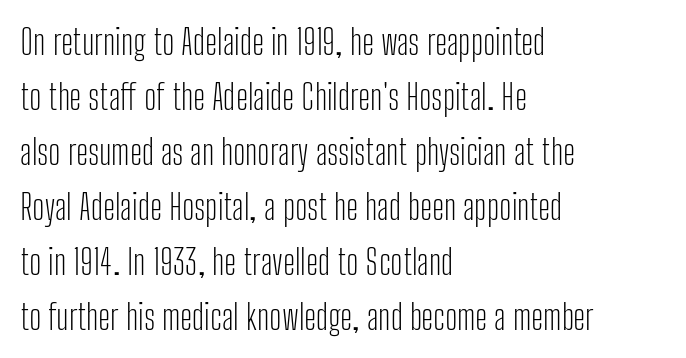
Q: Is the text bold? A: No.
Q: Is the text italic (slanted)? A: No, it is upright.
Q: Is the typeface a serif or a sans-serif typeface? A: Sans-serif.
Q: Is the text underlined? A: No.
Q: How is the paragraph aligned? A: Left-aligned.
Q: Is the spacing between letters normal or unusually wide? A: Normal.
Q: Is the spacing between lines tight, normal or loose? A: Normal.
Q: Width (condensed, normal, or wide)? A: Condensed.
Q: Stroke contrast? A: Low.
Q: x-height? A: Medium.
Q: Monospaced? A: No.
